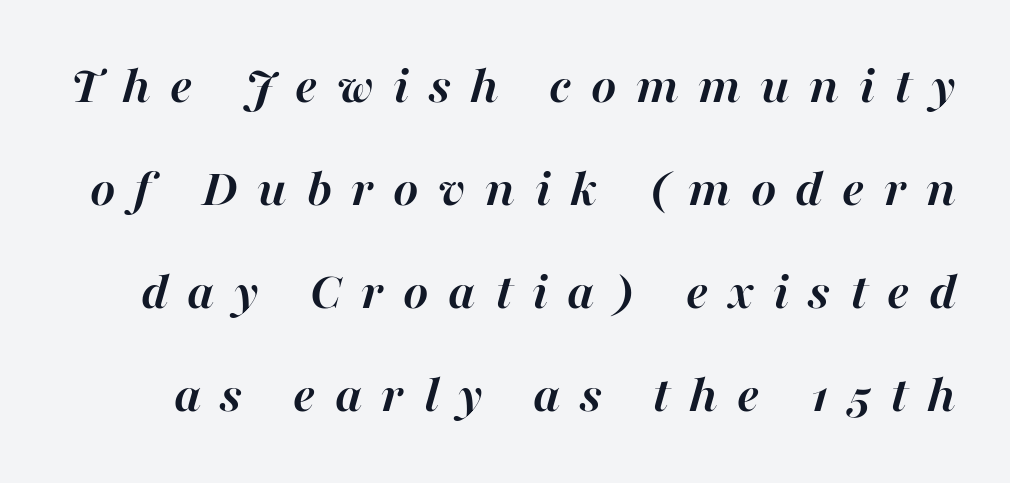
{"italic": "yes", "lean": "right", "slant_degrees": 16, "bold": "yes", "weight": "semibold", "width": "normal", "stroke_contrast": "high", "x_height": "medium", "monospaced": "no", "underline": "no", "line_spacing": "loose", "line_spacing_ratio": 1.91, "letter_spacing": "wide", "letter_spacing_em": 0.36, "glyph_px": 54}
